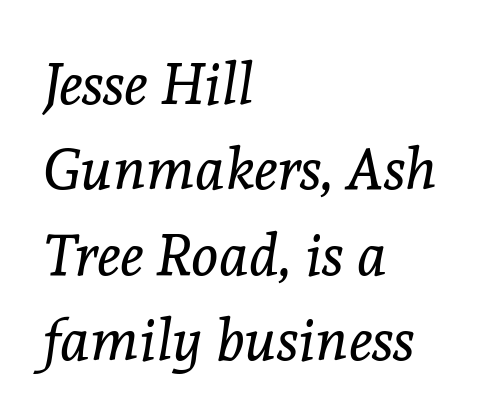
Q: Is the text bold? A: No.
Q: Is the text italic (slanted)? A: Yes, it leans right by about 8 degrees.
Q: Is the typeface a serif or a sans-serif typeface? A: Serif.
Q: Is the text underlined? A: No.
Q: How is the paragraph aligned? A: Left-aligned.
Q: Is the spacing between letters normal or unusually wide? A: Normal.
Q: Is the spacing between lines tight, normal or loose? A: Normal.
Q: Width (condensed, normal, or wide)? A: Normal.
Q: x-height? A: Medium.
Q: Monospaced? A: No.
